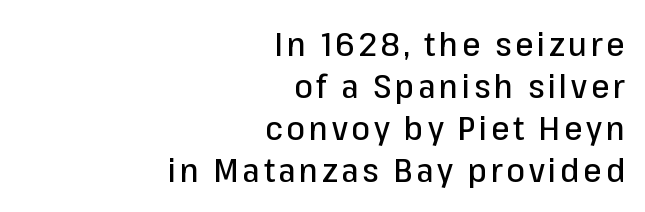
Notice how the stems are strictly vertical — no italics here. Check where the strokes stop: nothing finishes them off — pure sans. Successive baselines arrive at the customary interval. A typesetter would call this proportional, since set widths differ per character. A student would call this right alignment; a typographer would say flush right, rag left. Beneath every word, the page is bare.
